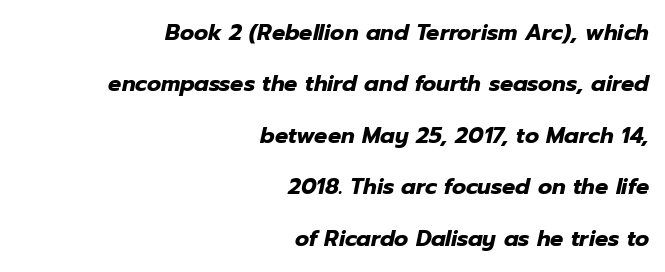
Q: Is the text bold? A: Yes.
Q: Is the text italic (slanted)? A: Yes, it leans right by about 12 degrees.
Q: Is the text underlined? A: No.
Q: How is the paragraph aligned? A: Right-aligned.
Q: Is the spacing between letters normal or unusually wide? A: Normal.
Q: Is the spacing between lines tight, normal or loose? A: Loose.
